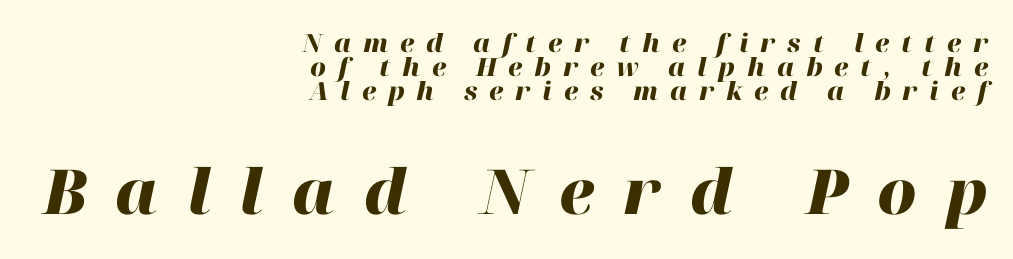
{"italic": "yes", "lean": "right", "slant_degrees": 12, "bold": "yes", "weight": "heavy", "width": "normal", "stroke_contrast": "high", "x_height": "medium", "monospaced": "no", "underline": "no", "align": "right", "line_spacing": "tight", "line_spacing_ratio": 0.97, "letter_spacing": "wide", "letter_spacing_em": 0.47, "larger_block": "second", "size_ratio": 2.48, "glyph_px": 62}
